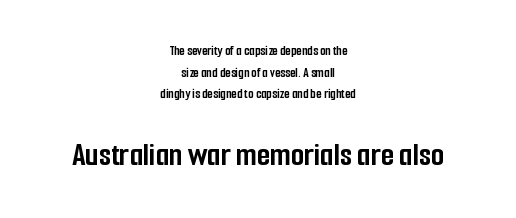
Q: Is the text bold? A: Yes.
Q: Is the text italic (slanted)? A: No, it is upright.
Q: Is the typeface a serif or a sans-serif typeface? A: Sans-serif.
Q: Is the text underlined? A: No.
Q: How is the paragraph aligned? A: Centered.
Q: Is the spacing between letters normal or unusually wide? A: Normal.
Q: Is the spacing between lines tight, normal or loose? A: Normal.
Q: Which block of text is set in a larger size, the first (top) or the second (bottom)? A: The second (bottom) one.
Q: Width (condensed, normal, or wide)? A: Condensed.
Q: Stroke contrast? A: Low.
Q: x-height? A: Medium.
Q: Monospaced? A: No.
